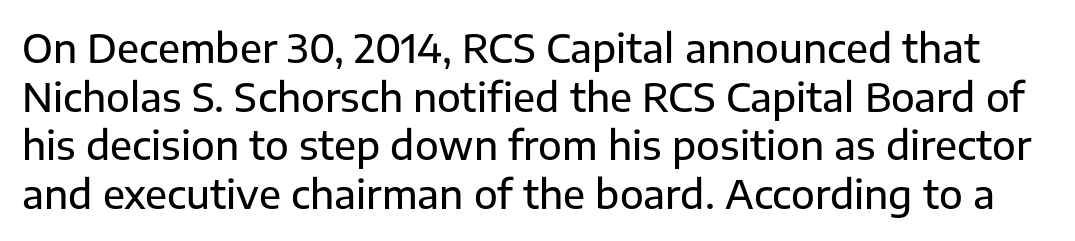
Notice how the stems are strictly vertical — no italics here. Is this a fixed-width face? No — the glyphs have proportional, varying widths. Honestly, the letter spacing is just normal — you wouldn't notice it. Only glyphs here, with clear space below each row.
